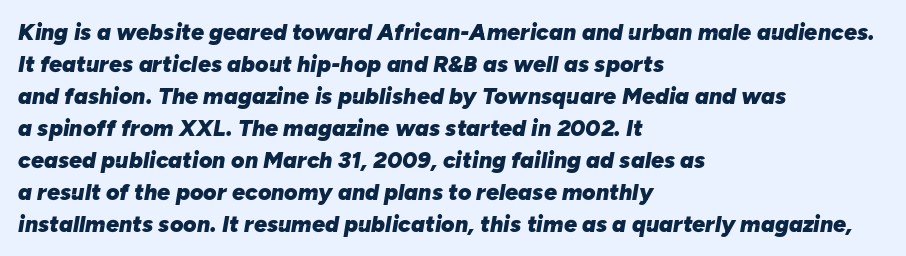
The image shows 23 px bold type, italic (leaning right); set left-aligned, normal line spacing (1.39x), normal letter spacing, not underlined.
